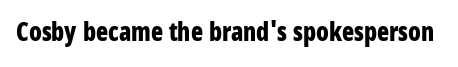
The image shows 25 px bold type, upright; set normal letter spacing, not underlined.
